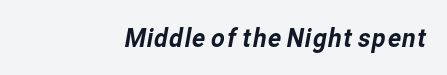
Q: Is the text underlined? A: No.
Q: How is the paragraph aligned? A: Right-aligned.
Q: Is the spacing between letters normal or unusually wide? A: Normal.
